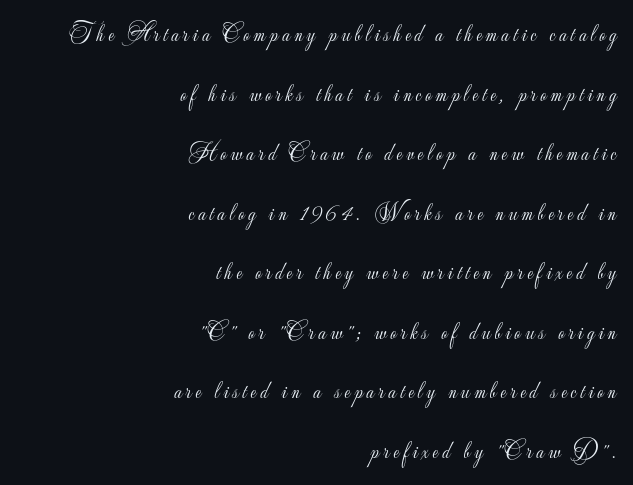
The image shows 24 px text type; set right-aligned, loose line spacing (2.48x), not underlined.
